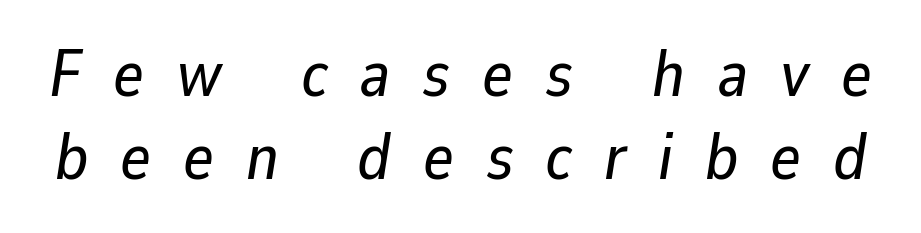
{"italic": "yes", "lean": "right", "slant_degrees": 9, "width": "normal", "stroke_contrast": "low", "x_height": "medium", "monospaced": "no", "underline": "no", "line_spacing": "normal", "line_spacing_ratio": 1.28, "letter_spacing": "wide", "letter_spacing_em": 0.49, "glyph_px": 65}
